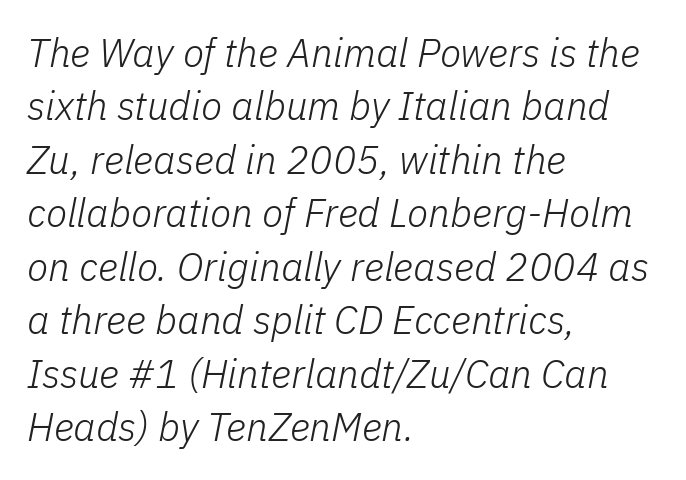
Q: Is the text bold? A: No.
Q: Is the text italic (slanted)? A: Yes, it leans right by about 11 degrees.
Q: Is the text underlined? A: No.
Q: How is the paragraph aligned? A: Left-aligned.
Q: Is the spacing between letters normal or unusually wide? A: Normal.
Q: Is the spacing between lines tight, normal or loose? A: Normal.
Q: Width (condensed, normal, or wide)? A: Normal.
Q: Stroke contrast? A: Low.
Q: x-height? A: Medium.
Q: Monospaced? A: No.
